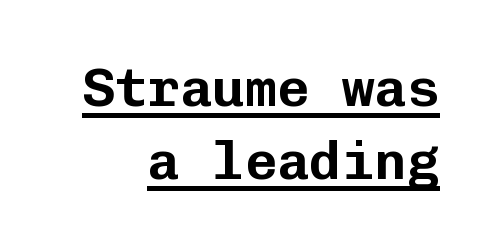
The image shows 54 px sans-serif type, upright, monospaced; set right-aligned, normal line spacing (1.35x), normal letter spacing, underlined; low stroke contrast and a medium x-height.
